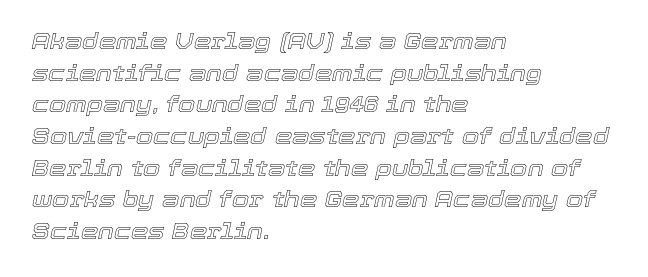
Bare-footed words on every line. The letterforms sit shoulder to shoulder at normal distance. You can tell it's italic because the verticals aren't actually vertical. These lines sit exactly where default settings would place them.
